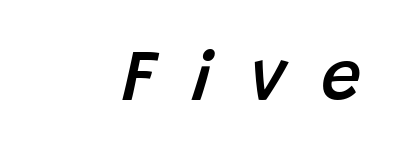
Q: Is the text bold? A: Semi-bold.
Q: Is the text italic (slanted)? A: Yes, it leans right by about 15 degrees.
Q: Is the text underlined? A: No.
Q: Is the spacing between letters normal or unusually wide? A: Unusually wide.
Q: Width (condensed, normal, or wide)? A: Normal.
Q: Stroke contrast? A: Low.
Q: x-height? A: Large.
Q: Monospaced? A: No.
